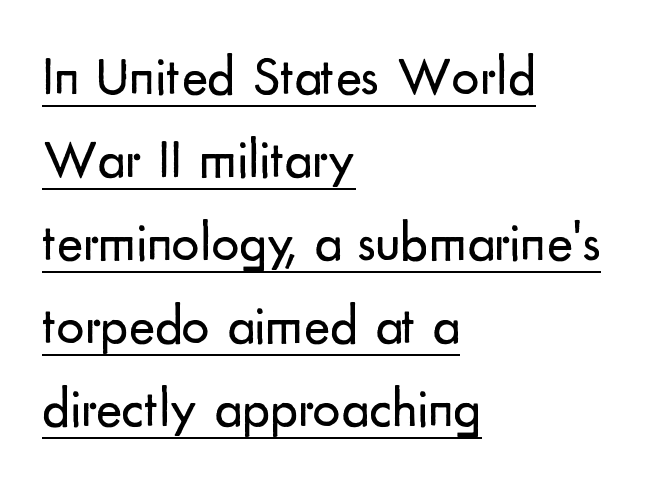
The image shows 55 px regular-weight sans-serif type, upright; set left-aligned, normal line spacing (1.51x), normal letter spacing, underlined; low stroke contrast and a small x-height.
